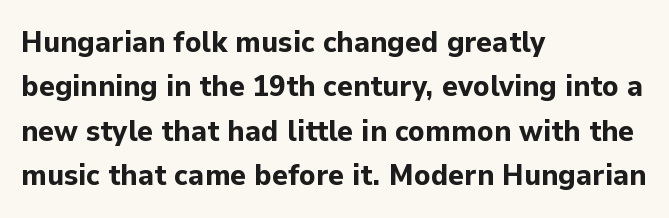
{"serif": "no", "italic": "no", "bold": "yes", "weight": "bold", "width": "normal", "stroke_contrast": "low", "x_height": "medium", "monospaced": "no", "underline": "no", "align": "left", "line_spacing": "normal", "line_spacing_ratio": 1.48, "letter_spacing": "normal", "letter_spacing_em": 0.0, "glyph_px": 30}
